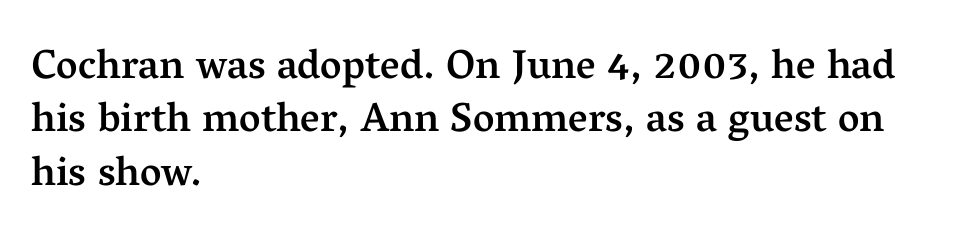
{"serif": "yes", "italic": "no", "bold": "semi", "weight": "semibold", "width": "normal", "stroke_contrast": "medium", "x_height": "medium", "monospaced": "no", "underline": "no", "align": "left", "line_spacing": "normal", "line_spacing_ratio": 1.3, "letter_spacing": "normal", "letter_spacing_em": 0.0, "glyph_px": 41}
